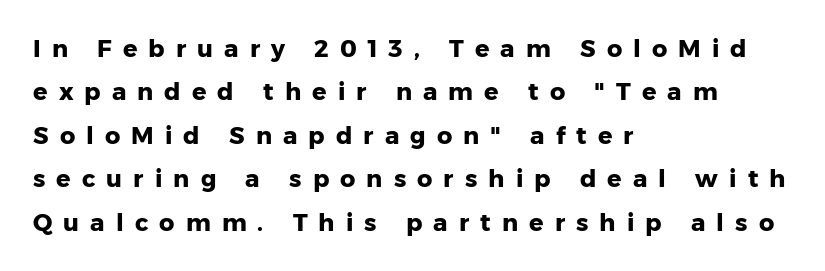
{"italic": "no", "bold": "yes", "underline": "no", "align": "left", "line_spacing_ratio": 1.81, "letter_spacing": "wide", "letter_spacing_em": 0.46, "glyph_px": 24}
